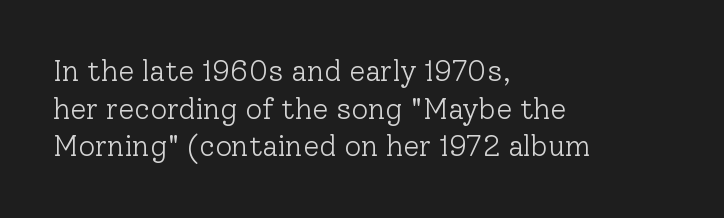
Q: Is the text bold? A: No.
Q: Is the text italic (slanted)? A: No, it is upright.
Q: Is the typeface a serif or a sans-serif typeface? A: Serif.
Q: Is the text underlined? A: No.
Q: How is the paragraph aligned? A: Left-aligned.
Q: Is the spacing between letters normal or unusually wide? A: Normal.
Q: Is the spacing between lines tight, normal or loose? A: Normal.
Q: Width (condensed, normal, or wide)? A: Normal.
Q: Stroke contrast? A: Low.
Q: x-height? A: Medium.
Q: Monospaced? A: No.
